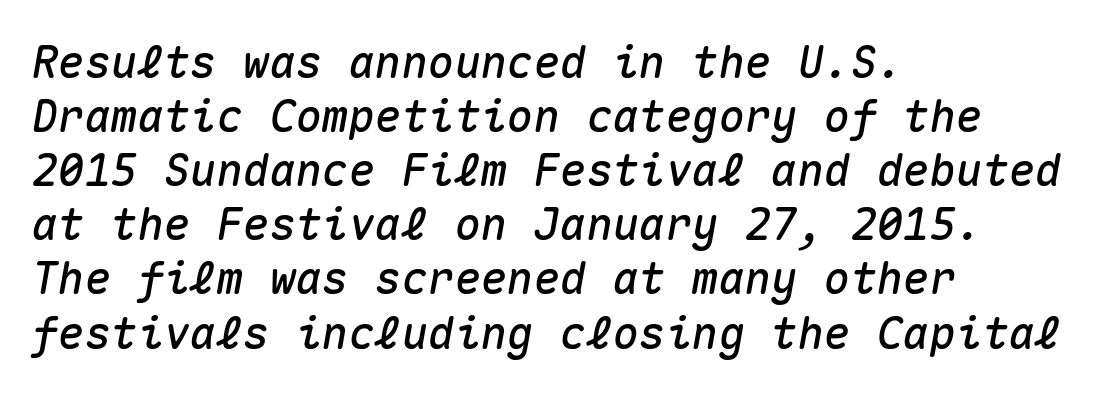
{"italic": "yes", "lean": "right", "slant_degrees": 10, "width": "normal", "stroke_contrast": "medium", "x_height": "medium", "monospaced": "yes", "underline": "no", "align": "left", "line_spacing_ratio": 1.23, "letter_spacing": "normal", "letter_spacing_em": 0.0, "glyph_px": 44}
